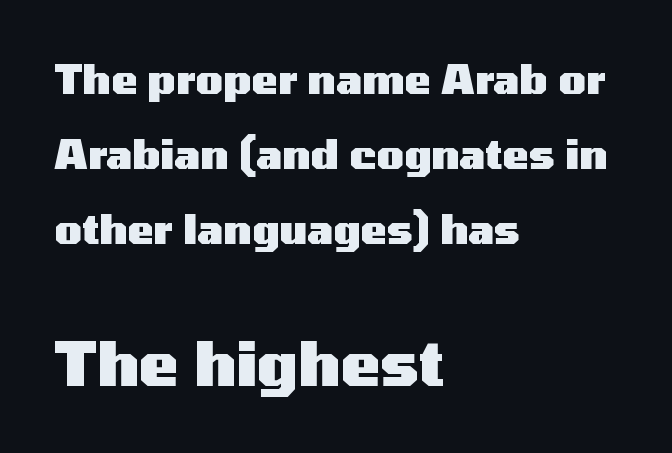
Q: Is the text bold? A: Yes.
Q: Is the text italic (slanted)? A: No, it is upright.
Q: Is the typeface a serif or a sans-serif typeface? A: Sans-serif.
Q: Is the text underlined? A: No.
Q: How is the paragraph aligned? A: Left-aligned.
Q: Is the spacing between letters normal or unusually wide? A: Normal.
Q: Which block of text is set in a larger size, the first (top) or the second (bottom)? A: The second (bottom) one.
Q: Width (condensed, normal, or wide)? A: Wide.
Q: Stroke contrast? A: Medium.
Q: x-height? A: Medium.
Q: Monospaced? A: No.
